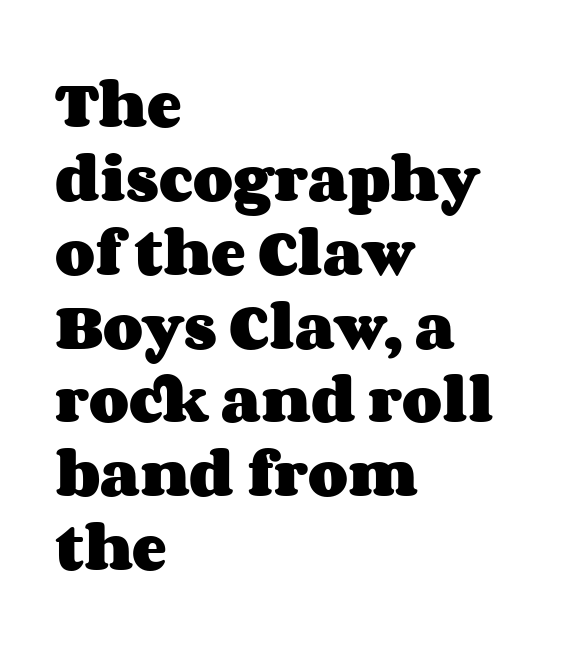
The image shows 52 px heavy, wide type, upright; set left-aligned, normal line spacing (1.42x), normal letter spacing, not underlined; medium stroke contrast and a large x-height.
